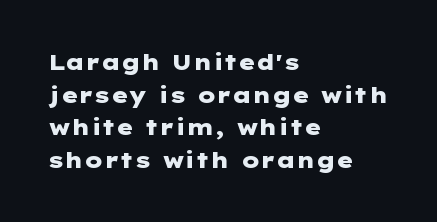
The letters stand straight up with perfectly vertical stems. Vertical spacing — default. Beneath every word, the page is bare. Typeset ragged right — the left edge is the straight one.
